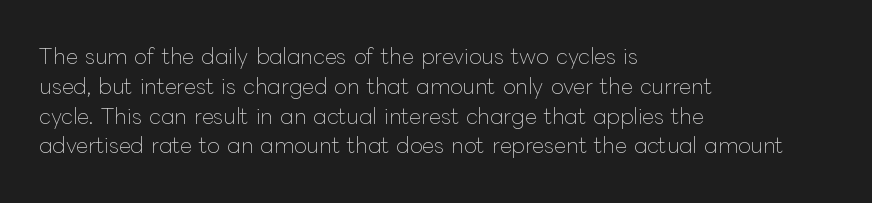
{"italic": "no", "bold": "no", "underline": "no", "align": "left", "line_spacing": "normal", "line_spacing_ratio": 1.42, "letter_spacing": "normal", "letter_spacing_em": 0.0, "glyph_px": 21}
